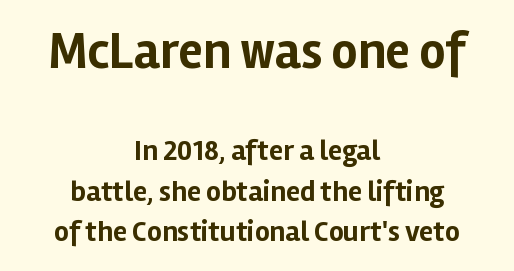
The whitespace from short lines is split evenly between both sides. Nobody drew a line under any word here. What weight is shown? A full bold with thick strokes. Summary of vertical rhythm: regular, with standard interline spacing. No extra tracking has been applied to these lines.
